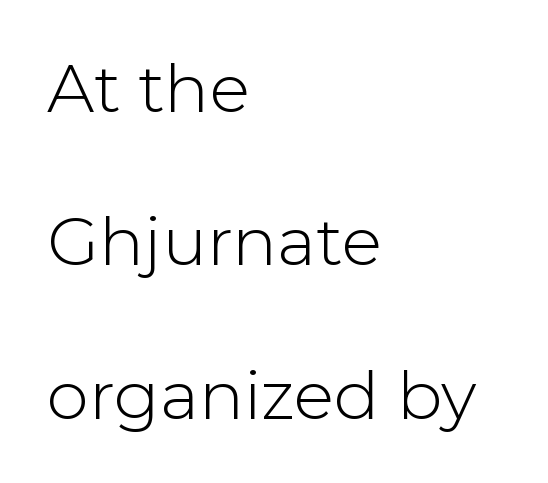
{"serif": "no", "italic": "no", "bold": "no", "weight": "light", "width": "normal", "stroke_contrast": "low", "x_height": "medium", "monospaced": "no", "underline": "no", "align": "left", "line_spacing": "loose", "line_spacing_ratio": 2.29, "letter_spacing": "normal", "letter_spacing_em": 0.0, "glyph_px": 67}
